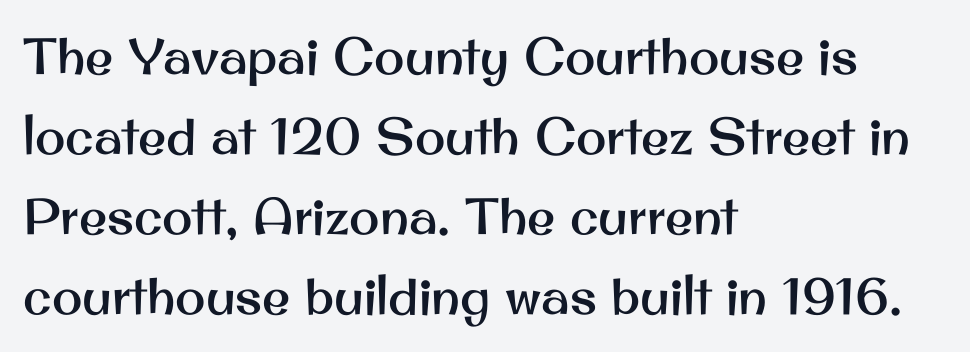
Q: Is the text italic (slanted)? A: No, it is upright.
Q: Is the typeface a serif or a sans-serif typeface? A: Sans-serif.
Q: Is the text underlined? A: No.
Q: How is the paragraph aligned? A: Left-aligned.
Q: Is the spacing between letters normal or unusually wide? A: Normal.
Q: Is the spacing between lines tight, normal or loose? A: Normal.
Q: Width (condensed, normal, or wide)? A: Normal.
Q: Stroke contrast? A: Medium.
Q: x-height? A: Small.
Q: Monospaced? A: No.
